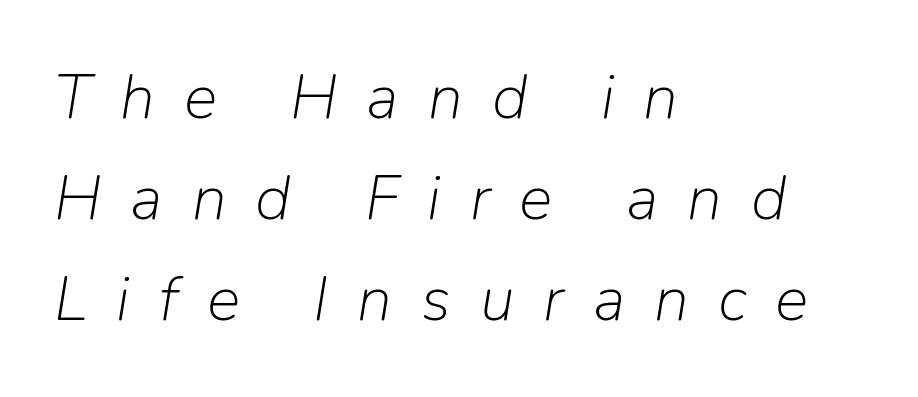
The rendering inserts visible extra space after every character. Students, observe: this is what conventionally led text looks like. Here the designer chose a conventional face with non-uniform glyph widths. The typesetting does not lean heavy: it is not bold.
